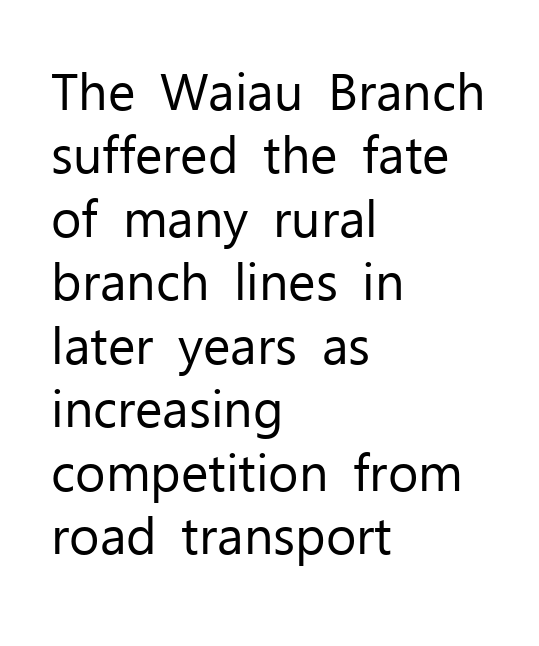
Each letter keeps its own natural width here, so spacing adapts to shape. Rule under the text: the space is simply empty. Weight: in the light-to-regular range. Compared with a centered layout, this one pins lines to the left instead. Posture: straight, roman, zero tilt.
